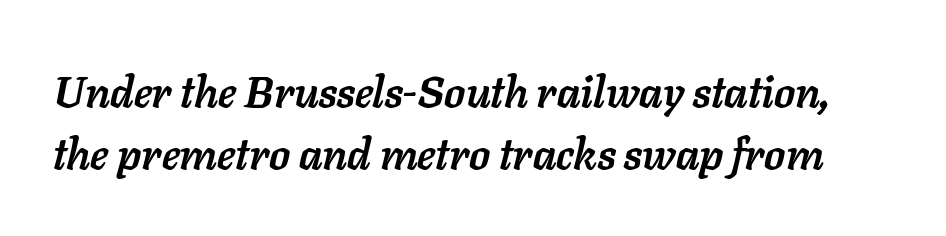
What stands out about the letter spacing? Nothing — it is the standard amount. Beneath every word, the page is bare. Do the characters align in a grid? No, the font is proportional. Italic? Definitely — the glyphs are oblique. Each glyph is drawn with heavy, bold strokes.
